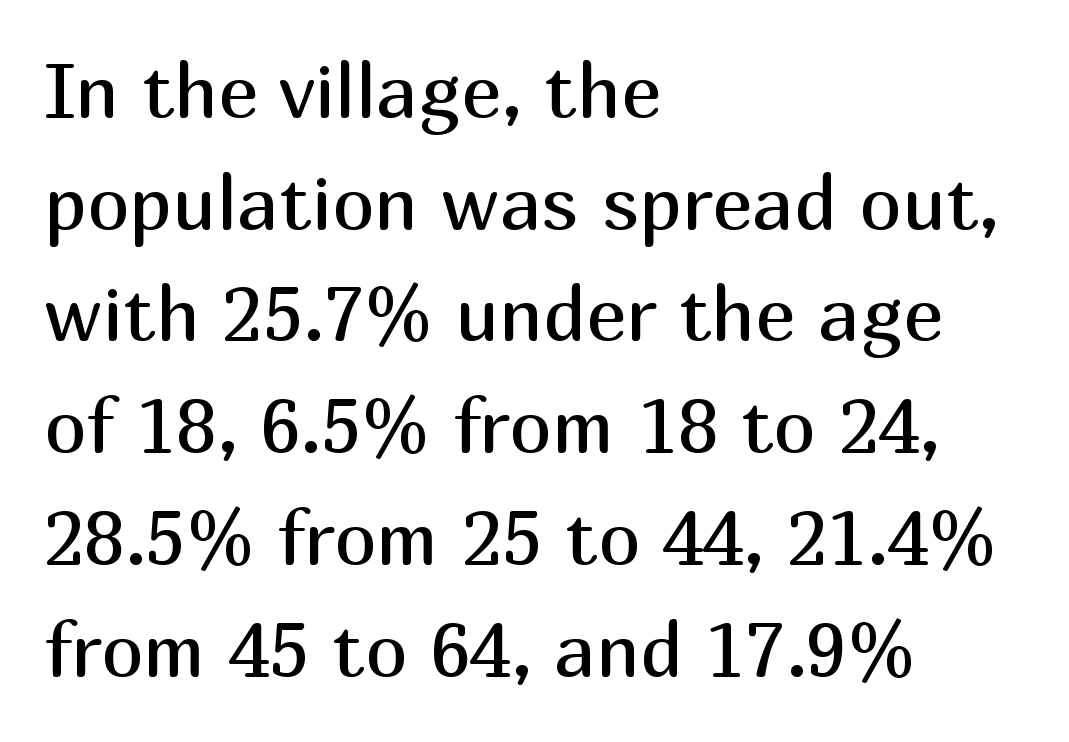
Q: Is the text bold? A: No.
Q: Is the text italic (slanted)? A: No, it is upright.
Q: Is the typeface a serif or a sans-serif typeface? A: Sans-serif.
Q: Is the text underlined? A: No.
Q: How is the paragraph aligned? A: Left-aligned.
Q: Is the spacing between letters normal or unusually wide? A: Normal.
Q: Is the spacing between lines tight, normal or loose? A: Normal.
Q: Width (condensed, normal, or wide)? A: Normal.
Q: Stroke contrast? A: Medium.
Q: x-height? A: Medium.
Q: Monospaced? A: No.
